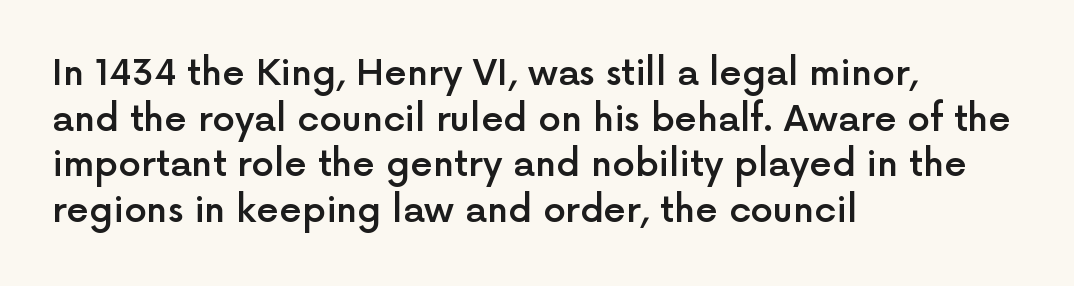
{"serif": "no", "italic": "no", "bold": "semi", "weight": "semibold", "width": "normal", "x_height": "medium", "monospaced": "no", "underline": "no", "align": "left", "line_spacing": "normal", "line_spacing_ratio": 1.27, "letter_spacing": "normal", "letter_spacing_em": 0.0, "glyph_px": 36}
